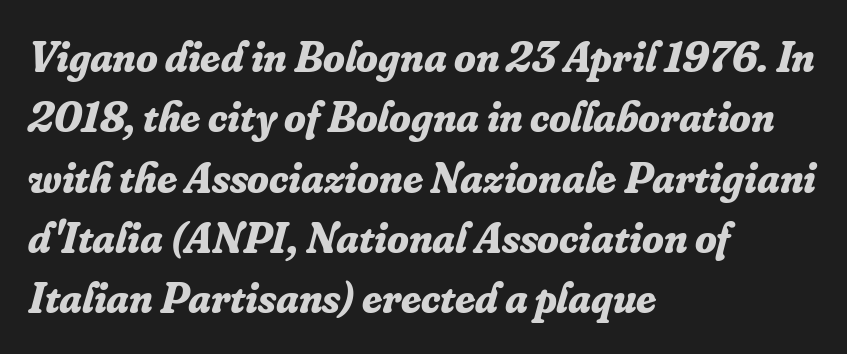
Q: Is the text bold? A: Yes.
Q: Is the text italic (slanted)? A: Yes, it leans right by about 16 degrees.
Q: Is the typeface a serif or a sans-serif typeface? A: Serif.
Q: Is the text underlined? A: No.
Q: How is the paragraph aligned? A: Left-aligned.
Q: Is the spacing between letters normal or unusually wide? A: Normal.
Q: Is the spacing between lines tight, normal or loose? A: Normal.
Q: Width (condensed, normal, or wide)? A: Normal.
Q: Stroke contrast? A: Low.
Q: x-height? A: Small.
Q: Monospaced? A: No.
